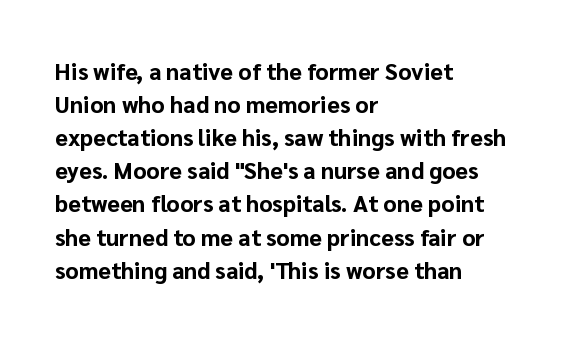
The image shows 23 px bold type, upright; set left-aligned, normal line spacing (1.44x), normal letter spacing, not underlined.
